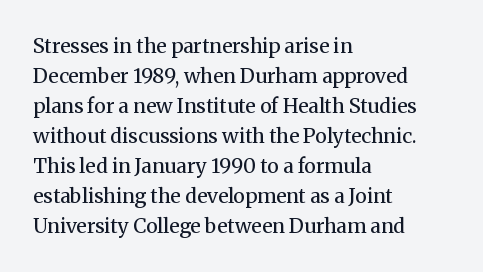
The face looks like a standard text weight, possibly lighter. A normal amount of white space separates one row of letters from the next. Line beginnings align vertically; line endings do not. The horizontal fit of the characters is conventional and even. The passage shown is not underscored anywhere.
